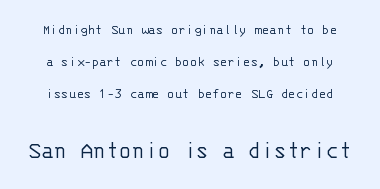
The tracking reads as untouched default to a designer's eye. The line-height multiplier appears high, well above default. Note: smaller setting up top, larger setting below. Quick note: not italic, upright. Counters stay open thanks to moderate or lighter strokes. Has an underline been added? It has not.
